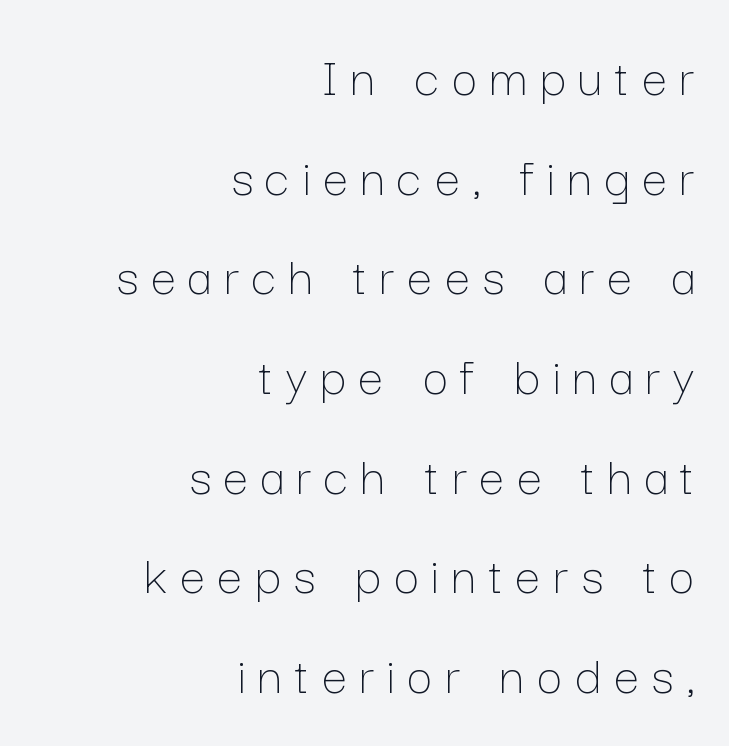
{"italic": "no", "bold": "no", "weight": "thin", "width": "normal", "stroke_contrast": "low", "x_height": "medium", "monospaced": "no", "underline": "no", "align": "right", "line_spacing_ratio": 1.78, "letter_spacing": "wide", "letter_spacing_em": 0.23, "glyph_px": 56}
